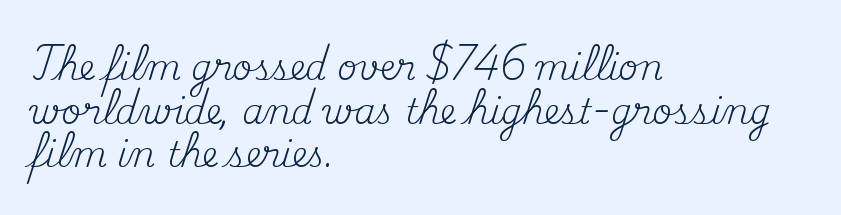
Q: Is the text bold? A: No.
Q: Is the text italic (slanted)? A: Yes.
Q: Is the typeface a serif or a sans-serif typeface? A: Serif.
Q: Is the text underlined? A: No.
Q: How is the paragraph aligned? A: Left-aligned.
Q: Is the spacing between letters normal or unusually wide? A: Normal.
Q: Is the spacing between lines tight, normal or loose? A: Normal.
Q: Width (condensed, normal, or wide)? A: Normal.
Q: Stroke contrast? A: Medium.
Q: x-height? A: Small.
Q: Monospaced? A: No.
